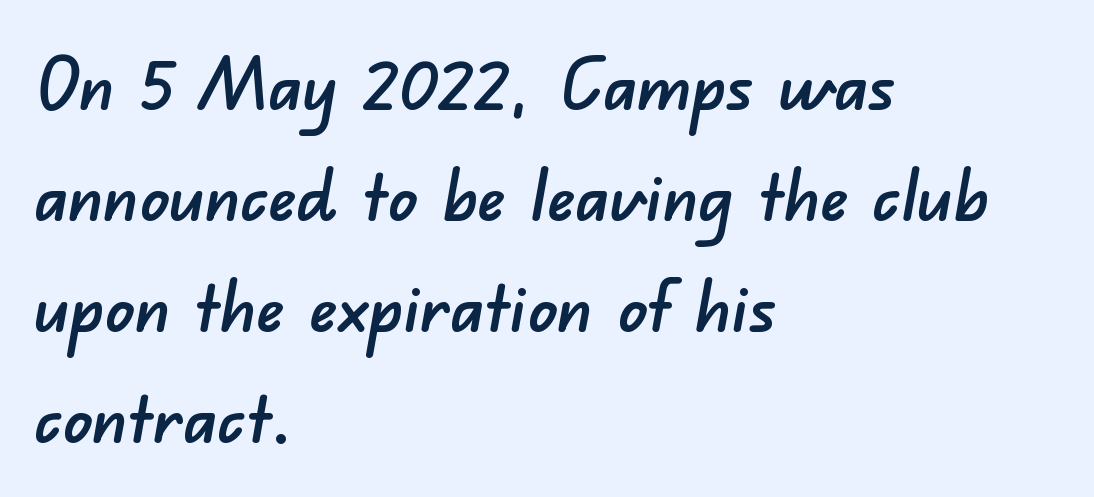
Q: Is the typeface a serif or a sans-serif typeface? A: Sans-serif.
Q: Is the text underlined? A: No.
Q: How is the paragraph aligned? A: Left-aligned.
Q: Is the spacing between letters normal or unusually wide? A: Normal.
Q: Is the spacing between lines tight, normal or loose? A: Normal.
Q: Width (condensed, normal, or wide)? A: Normal.
Q: Stroke contrast? A: Low.
Q: x-height? A: Small.
Q: Monospaced? A: No.
